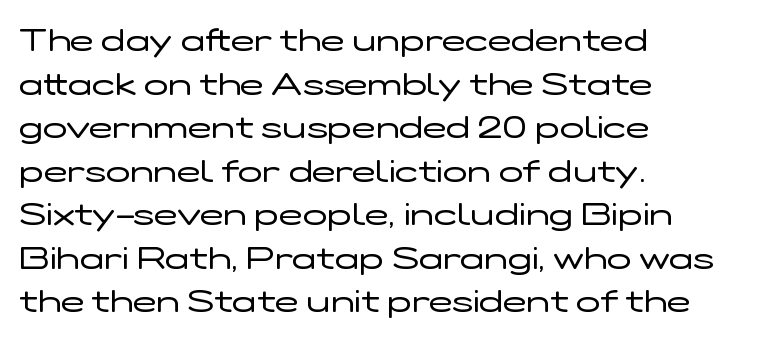
The image shows 32 px regular-weight, wide sans-serif type, upright; set left-aligned, normal line spacing (1.36x), normal letter spacing, not underlined; low stroke contrast and a medium x-height.
